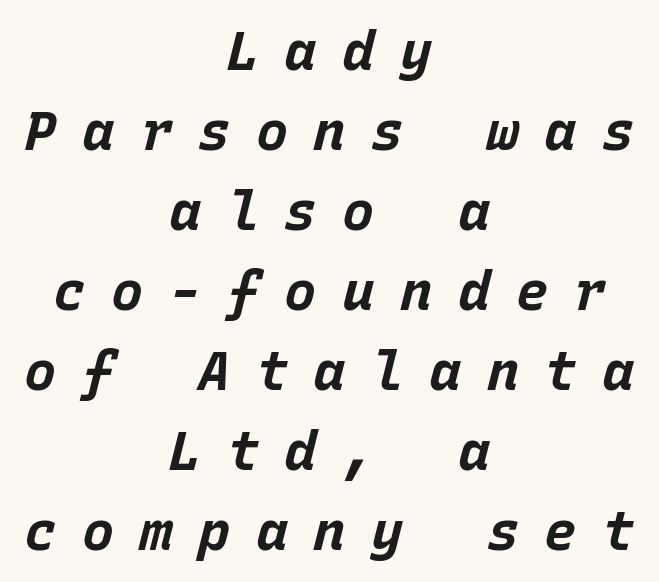
Q: Is the text bold? A: Yes.
Q: Is the text italic (slanted)? A: Yes, it leans right by about 15 degrees.
Q: Is the text underlined? A: No.
Q: How is the paragraph aligned? A: Centered.
Q: Is the spacing between letters normal or unusually wide? A: Unusually wide.
Q: Is the spacing between lines tight, normal or loose? A: Normal.
Q: Width (condensed, normal, or wide)? A: Normal.
Q: Stroke contrast? A: Low.
Q: x-height? A: Large.
Q: Monospaced? A: Yes.
